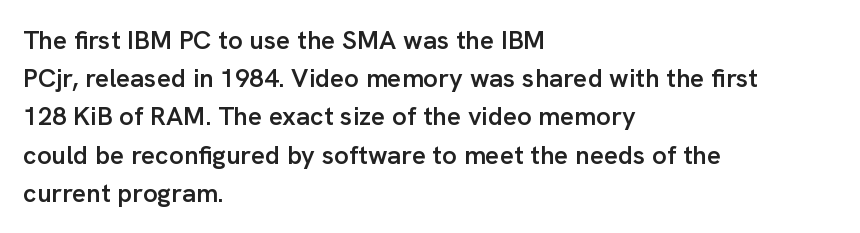
These lines keep a tight, regular rhythm from letter to letter. The rag falls on the right side of this text block. Glance below the letters and you will spot only blank space. Interline gaps are of average width in this sample.
